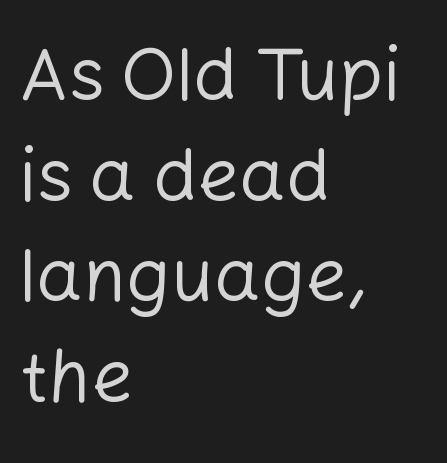
The image shows 73 px regular-weight sans-serif type, upright; set left-aligned, normal line spacing (1.38x), normal letter spacing, not underlined; low stroke contrast and a medium x-height.
